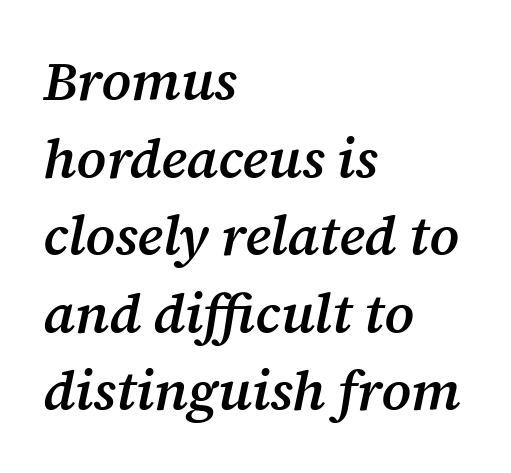
The image shows 55 px semibold serif type, italic (leaning right); set left-aligned, normal line spacing (1.41x), normal letter spacing, not underlined; medium stroke contrast and a medium x-height.
